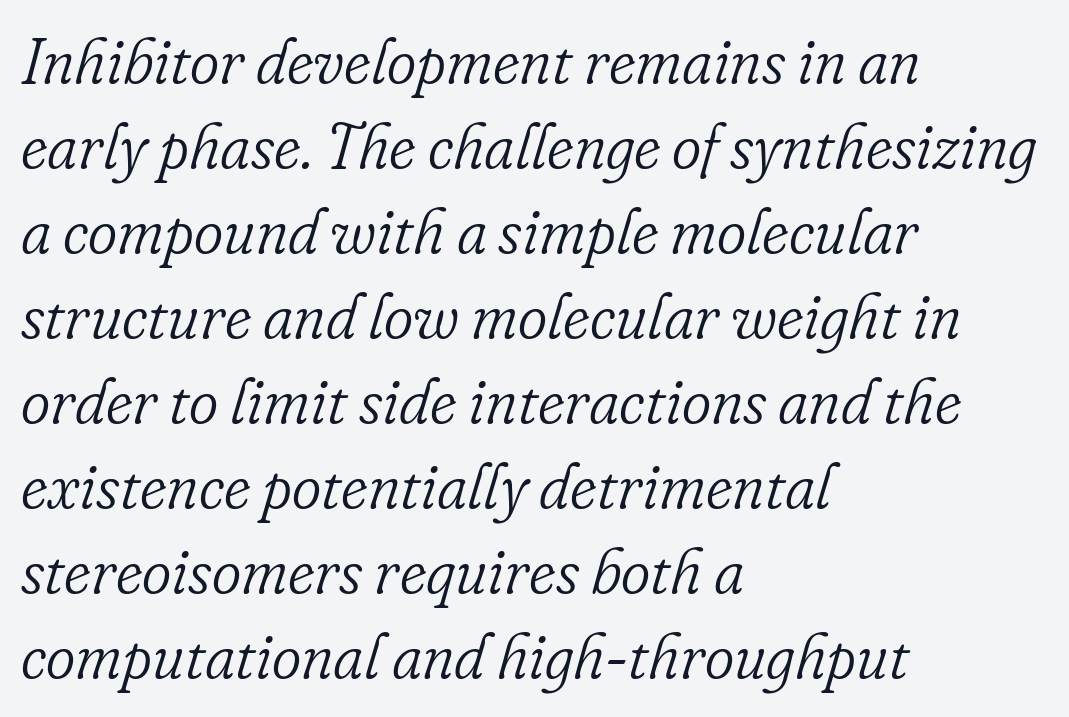
Q: Is the text bold? A: No.
Q: Is the text italic (slanted)? A: Yes, it leans right by about 16 degrees.
Q: Is the typeface a serif or a sans-serif typeface? A: Serif.
Q: Is the text underlined? A: No.
Q: How is the paragraph aligned? A: Left-aligned.
Q: Is the spacing between letters normal or unusually wide? A: Normal.
Q: Is the spacing between lines tight, normal or loose? A: Normal.
Q: Width (condensed, normal, or wide)? A: Normal.
Q: Stroke contrast? A: Low.
Q: x-height? A: Small.
Q: Monospaced? A: No.
